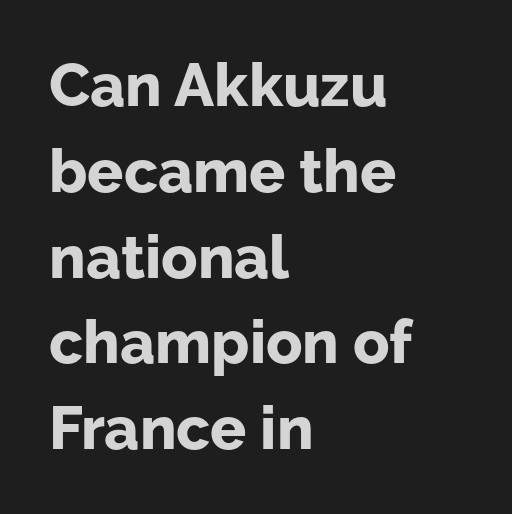
The image shows 60 px bold sans-serif type, upright; set left-aligned, normal line spacing (1.43x), normal letter spacing, not underlined; low stroke contrast and a medium x-height.
